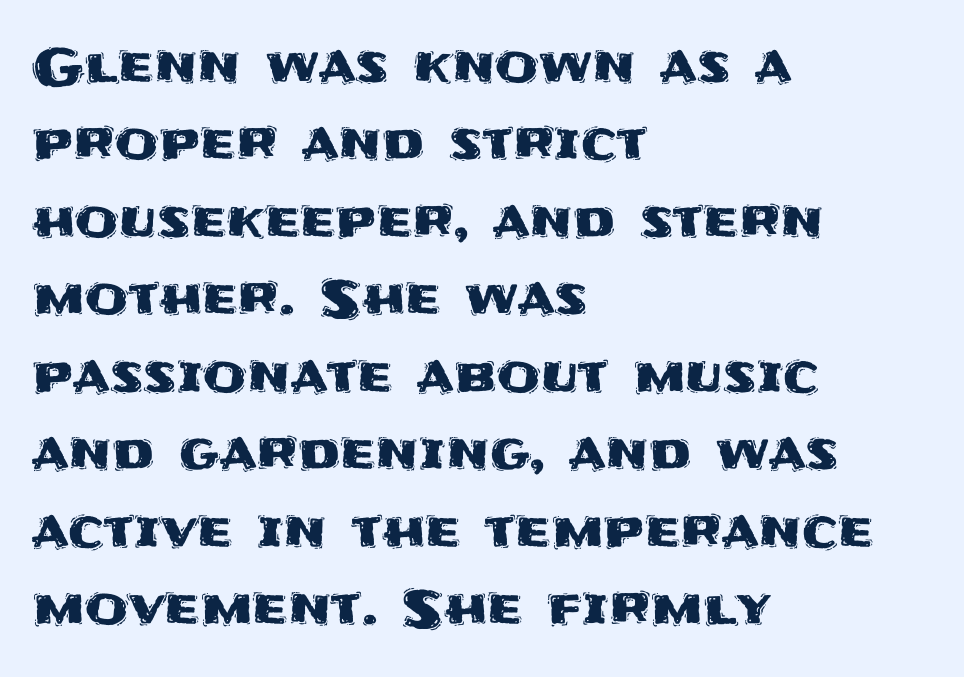
The image shows 50 px sans-serif type, upright; set left-aligned, normal line spacing (1.55x), normal letter spacing, not underlined; medium stroke contrast and a large x-height.
